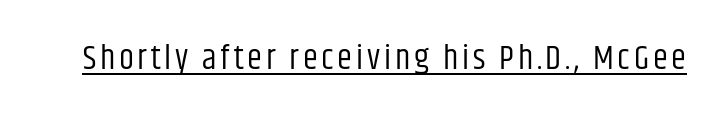
The image shows 34 px regular-weight, condensed sans-serif type, upright; set underlined; low stroke contrast and a large x-height.
